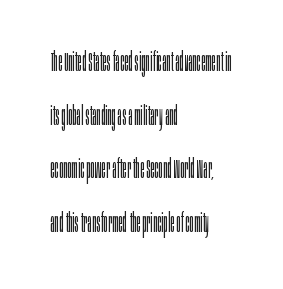
Posture: vertical. Unmarked baselines from the first word to the last. Every row of glyphs begins at an identical x-position on the left. Is there much room between lines? Yes — plenty of vertical air separates them. Stem width sits at or under what a default text font uses. There is no visible air inserted between adjacent glyphs.
